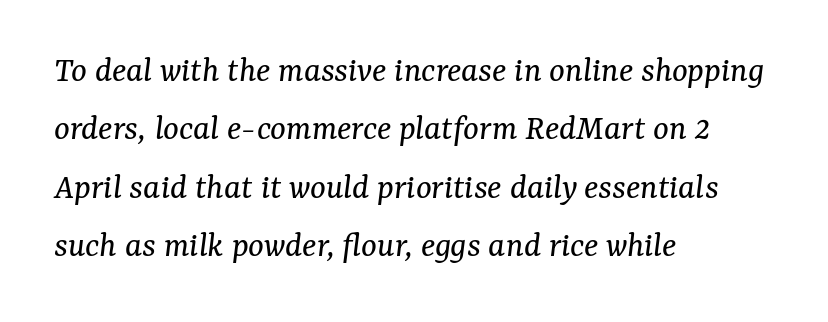
{"serif": "yes", "italic": "yes", "lean": "right", "slant_degrees": 7, "bold": "no", "weight": "regular", "width": "normal", "stroke_contrast": "medium", "x_height": "medium", "monospaced": "no", "underline": "no", "align": "left", "line_spacing": "normal", "line_spacing_ratio": 1.58, "letter_spacing": "normal", "letter_spacing_em": 0.0, "glyph_px": 37}
